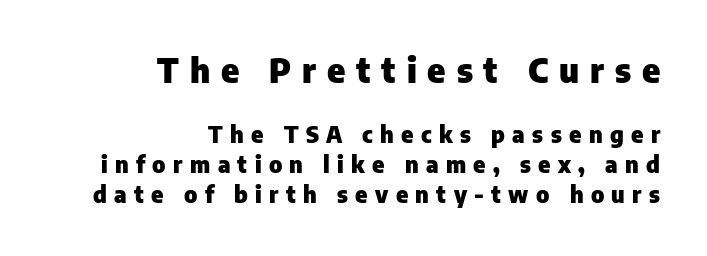
The image shows 34 px heavy sans-serif type, upright; set right-aligned, normal line spacing (1.31x), unusually wide letter spacing (+0.32 em), not underlined; the first (top) block is 1.48x larger; low stroke contrast and a medium x-height.
